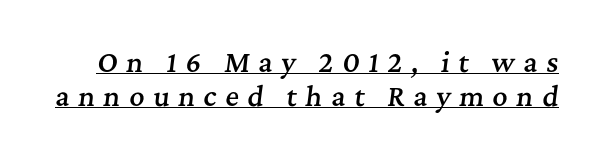
{"italic": "yes", "lean": "right", "slant_degrees": 7, "bold": "semi", "underline": "yes", "line_spacing": "normal", "line_spacing_ratio": 1.3, "letter_spacing": "wide", "letter_spacing_em": 0.33, "glyph_px": 26}
